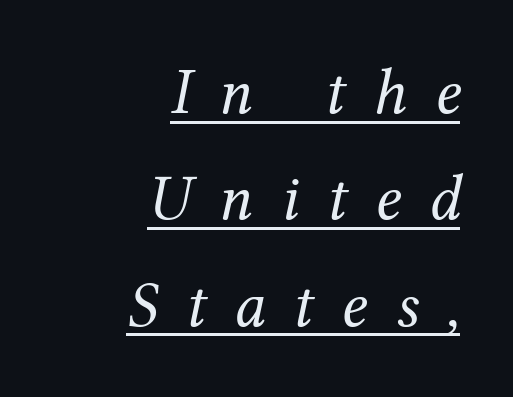
{"serif": "yes", "italic": "yes", "lean": "right", "slant_degrees": 12, "bold": "no", "weight": "regular", "width": "normal", "stroke_contrast": "medium", "x_height": "medium", "monospaced": "no", "underline": "yes", "align": "right", "line_spacing": "normal", "line_spacing_ratio": 1.61, "letter_spacing": "wide", "letter_spacing_em": 0.42, "glyph_px": 66}
